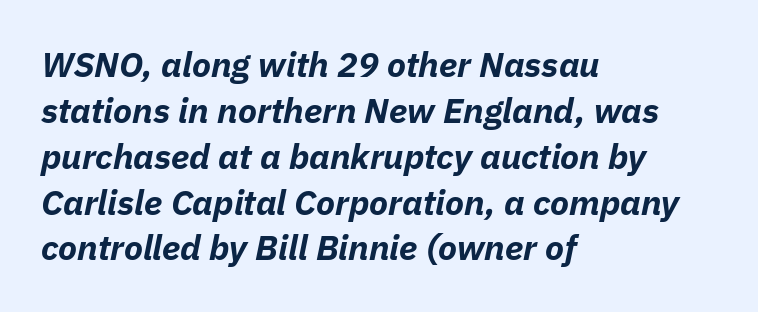
The passage is arranged the way most books set body copy — flush left. Descender tails drop into unmarked territory. This block has exactly the height ordinary leading produces. Is the type slanted? Yes — the strokes lean at a clear angle.
